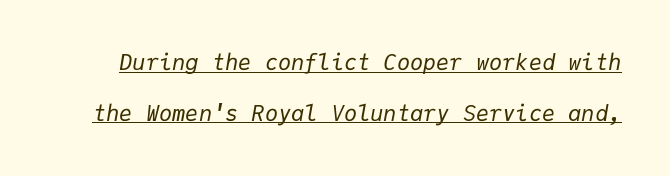
The image shows 22 px text type, italic (leaning right); set loose line spacing (2.31x), normal letter spacing, underlined.
